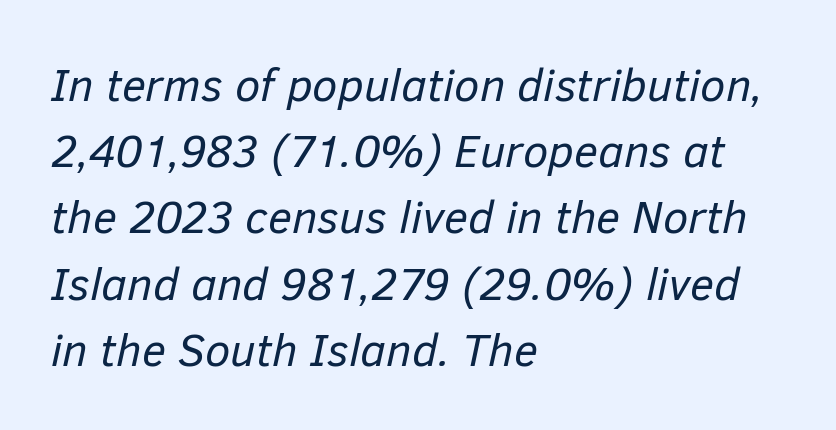
{"italic": "yes", "lean": "right", "slant_degrees": 12, "bold": "no", "weight": "regular", "width": "normal", "stroke_contrast": "low", "x_height": "medium", "monospaced": "no", "underline": "no", "align": "left", "line_spacing": "normal", "line_spacing_ratio": 1.44, "letter_spacing": "normal", "letter_spacing_em": 0.0, "glyph_px": 46}
